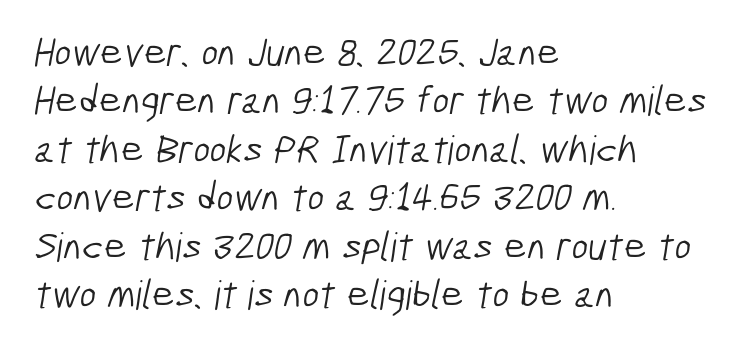
The text block is weighted toward the left margin, trailing off unevenly rightward. The line texture is even and compact thanks to regular tracking. The designer went with a sans here, leaving each stem footless. The weight tops out at a normal text grade.
